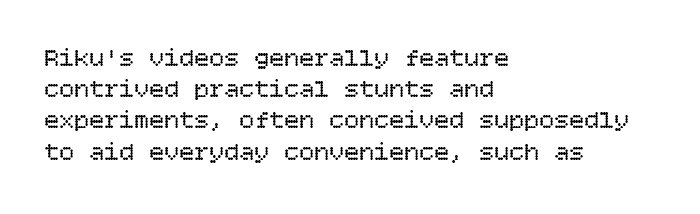
{"italic": "no", "bold": "no", "underline": "no", "align": "left", "line_spacing": "normal", "line_spacing_ratio": 1.25, "letter_spacing": "normal", "letter_spacing_em": 0.0, "glyph_px": 25}
